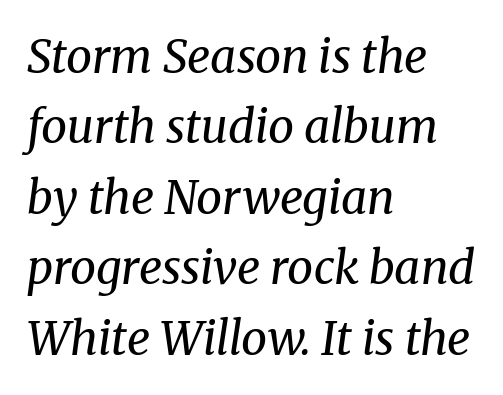
Q: Is the text bold? A: No.
Q: Is the text italic (slanted)? A: Yes, it leans right by about 8 degrees.
Q: Is the typeface a serif or a sans-serif typeface? A: Serif.
Q: Is the text underlined? A: No.
Q: How is the paragraph aligned? A: Left-aligned.
Q: Is the spacing between letters normal or unusually wide? A: Normal.
Q: Is the spacing between lines tight, normal or loose? A: Normal.
Q: Width (condensed, normal, or wide)? A: Normal.
Q: Stroke contrast? A: Medium.
Q: x-height? A: Medium.
Q: Monospaced? A: No.
